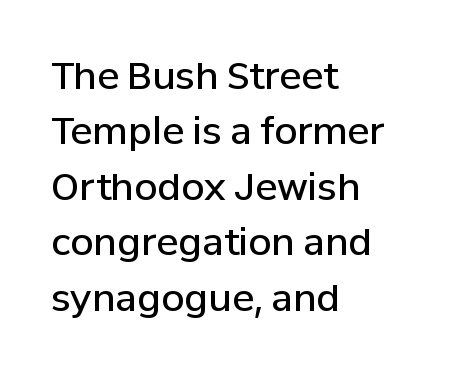
{"serif": "no", "italic": "no", "bold": "semi", "weight": "semibold", "width": "normal", "stroke_contrast": "low", "x_height": "medium", "monospaced": "no", "underline": "no", "align": "left", "line_spacing": "normal", "line_spacing_ratio": 1.5, "letter_spacing": "normal", "letter_spacing_em": 0.0, "glyph_px": 37}
